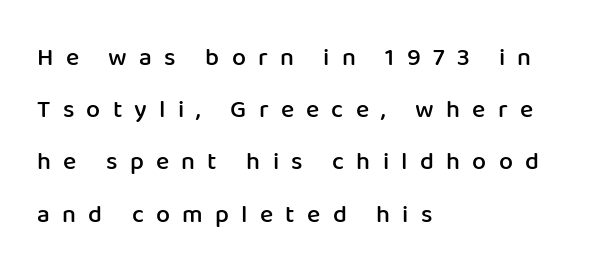
The line texture is sparse and dotted thanks to wide tracking. Just letters on the line, the space beneath them empty. Posture: upright roman. A bit beefed up — I'd call it semibold rather than bold. Loosely led — the rows are spread out. Casual observation: everything's shoved over to the left.
